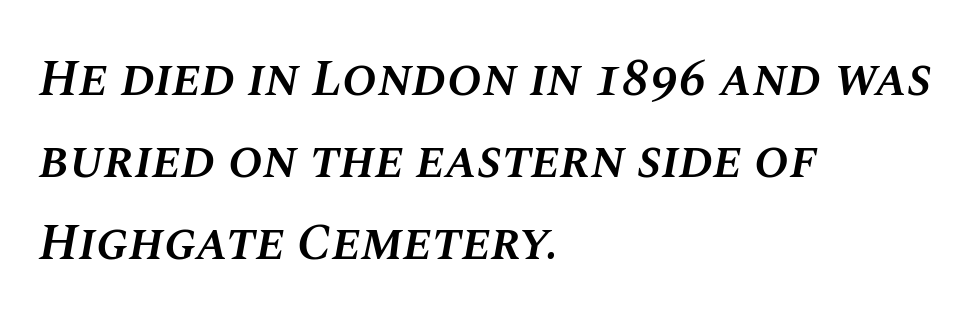
The image shows 52 px semibold type, italic (leaning right); set left-aligned, normal line spacing (1.58x), normal letter spacing, not underlined; medium stroke contrast and a large x-height.
